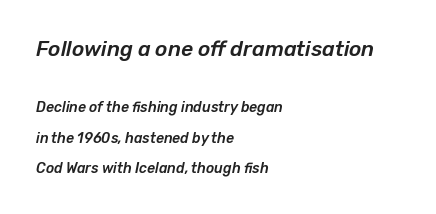
Q: Is the text italic (slanted)? A: Yes, it leans right by about 12 degrees.
Q: Is the text underlined? A: No.
Q: How is the paragraph aligned? A: Left-aligned.
Q: Is the spacing between letters normal or unusually wide? A: Normal.
Q: Is the spacing between lines tight, normal or loose? A: Loose.
Q: Which block of text is set in a larger size, the first (top) or the second (bottom)? A: The first (top) one.
